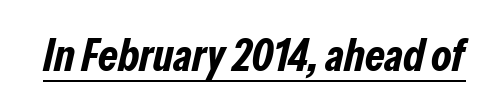
The image shows 45 px bold, condensed type, italic (leaning right); set normal letter spacing, underlined; low stroke contrast and a medium x-height.
